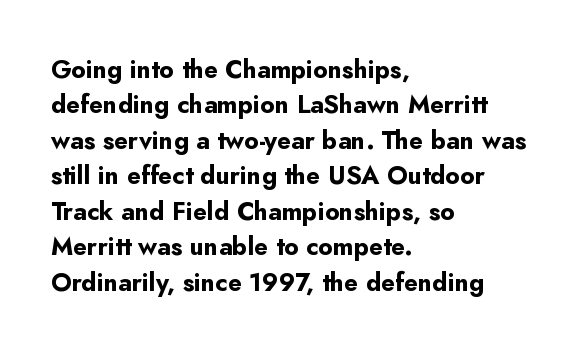
{"italic": "no", "bold": "yes", "underline": "no", "align": "left", "line_spacing": "normal", "line_spacing_ratio": 1.42, "letter_spacing": "normal", "letter_spacing_em": 0.0, "glyph_px": 25}
